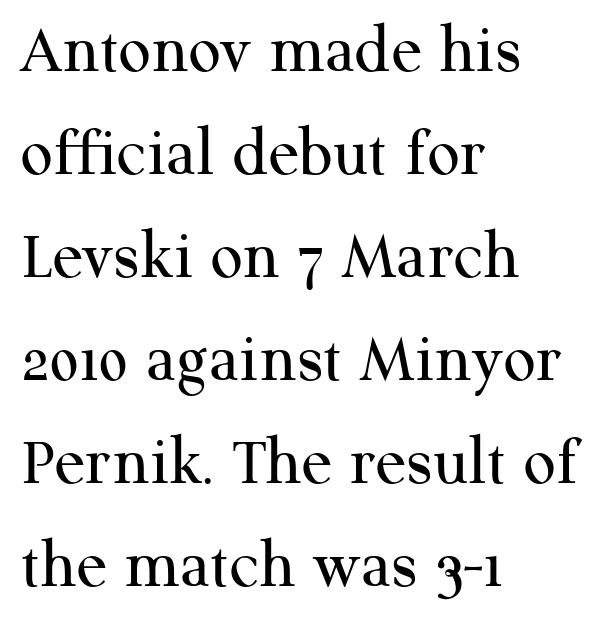
Q: Is the text bold? A: No.
Q: Is the text italic (slanted)? A: No, it is upright.
Q: Is the typeface a serif or a sans-serif typeface? A: Serif.
Q: Is the text underlined? A: No.
Q: How is the paragraph aligned? A: Left-aligned.
Q: Is the spacing between letters normal or unusually wide? A: Normal.
Q: Is the spacing between lines tight, normal or loose? A: Normal.
Q: Width (condensed, normal, or wide)? A: Normal.
Q: Stroke contrast? A: Medium.
Q: x-height? A: Medium.
Q: Monospaced? A: No.
